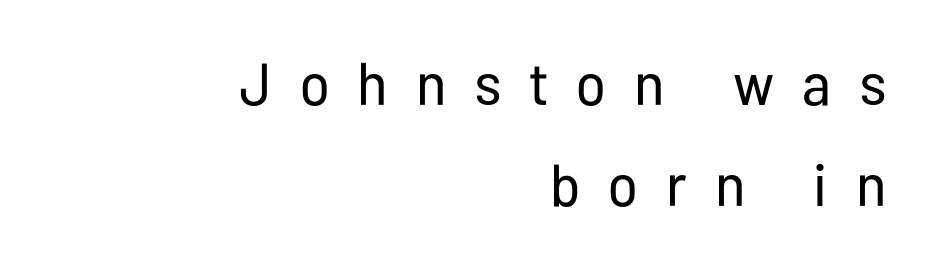
Q: Is the text bold? A: No.
Q: Is the text italic (slanted)? A: No, it is upright.
Q: Is the typeface a serif or a sans-serif typeface? A: Sans-serif.
Q: Is the text underlined? A: No.
Q: How is the paragraph aligned? A: Right-aligned.
Q: Is the spacing between letters normal or unusually wide? A: Unusually wide.
Q: Is the spacing between lines tight, normal or loose? A: Normal.
Q: Width (condensed, normal, or wide)? A: Condensed.
Q: Stroke contrast? A: Low.
Q: x-height? A: Medium.
Q: Monospaced? A: No.
